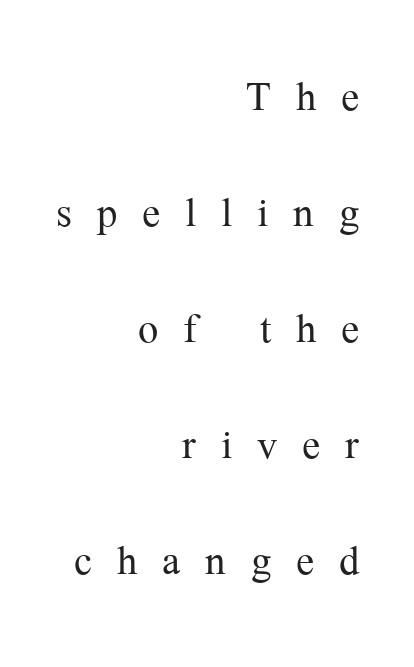
The image shows 54 px light serif type, upright; set right-aligned, loose line spacing (2.15x), unusually wide letter spacing (+0.46 em), not underlined; medium stroke contrast and a medium x-height.
